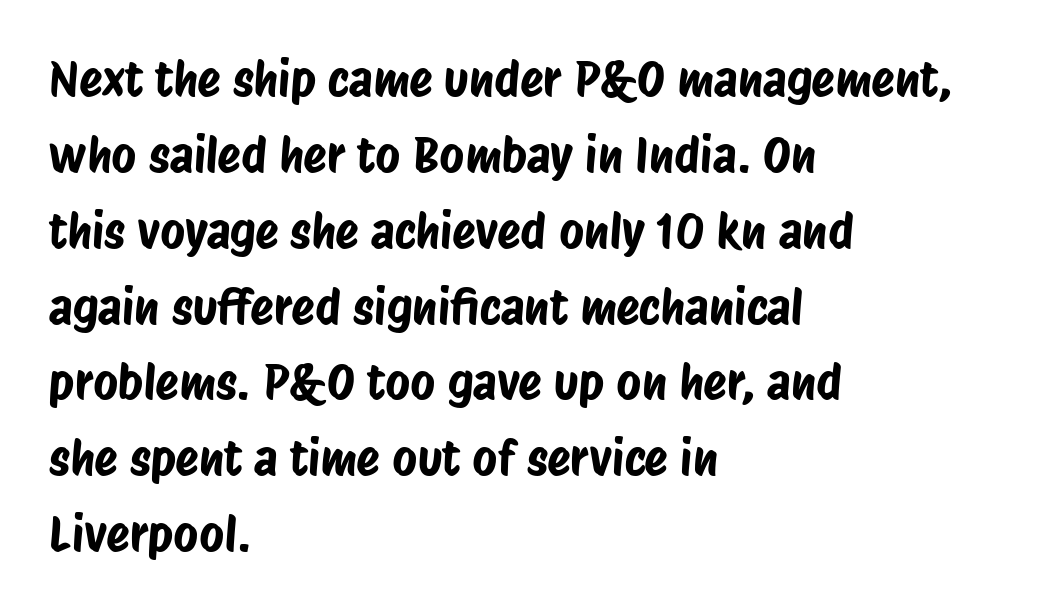
The image shows 48 px condensed sans-serif type; set left-aligned, normal line spacing (1.58x), normal letter spacing, not underlined; low stroke contrast and a large x-height.
